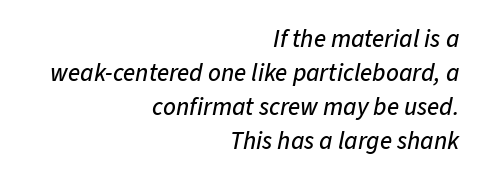
The space directly below the letters is spotless. How would I describe the line gaps? Plain and ordinary. The letters are slanted; this is an italic face. This rendering uses right alignment, leaving the left contour irregular. Each word holds together tightly as a unit, with standard inter-letter gaps.
